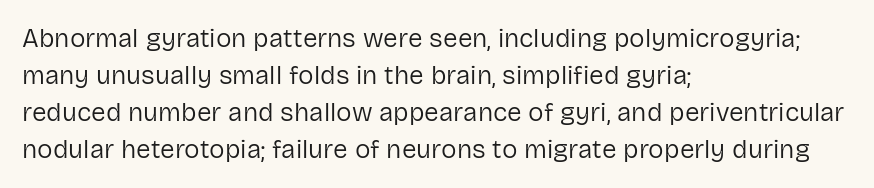
{"italic": "no", "bold": "no", "underline": "no", "align": "left", "line_spacing": "normal", "line_spacing_ratio": 1.42, "letter_spacing": "normal", "letter_spacing_em": 0.0, "glyph_px": 26}
